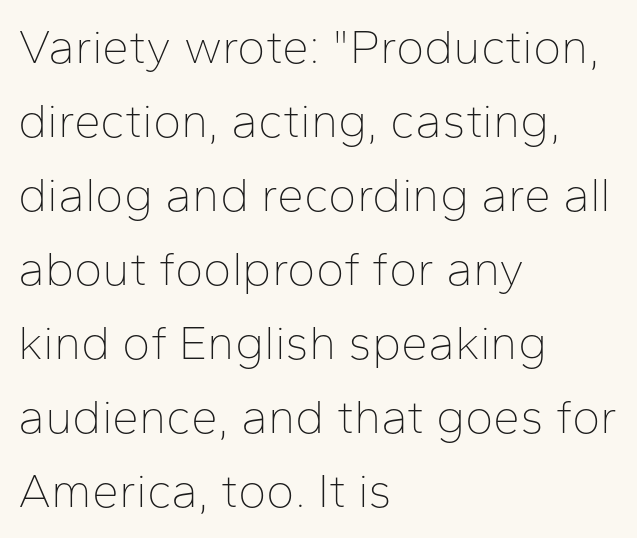
{"serif": "no", "italic": "no", "bold": "no", "weight": "thin", "width": "normal", "stroke_contrast": "low", "x_height": "medium", "monospaced": "no", "underline": "no", "align": "left", "line_spacing": "normal", "line_spacing_ratio": 1.54, "letter_spacing": "normal", "letter_spacing_em": 0.0, "glyph_px": 48}
